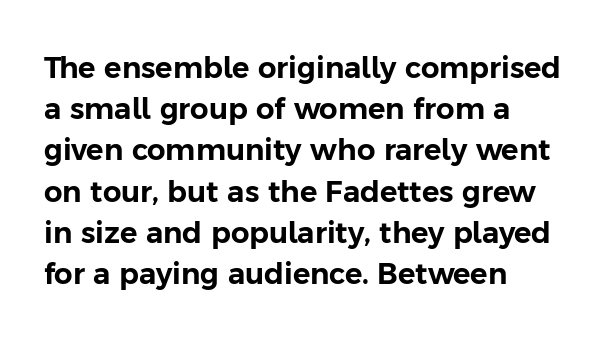
The image shows 29 px sans-serif type, upright; set left-aligned, normal line spacing (1.42x), normal letter spacing, not underlined; low stroke contrast and a medium x-height.
